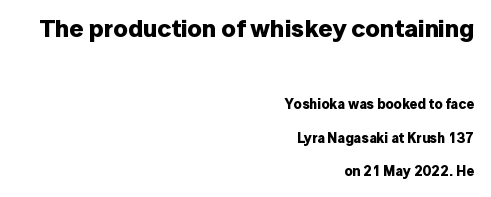
The image shows 25 px bold type, upright; set right-aligned, loose line spacing (2.4x), normal letter spacing, not underlined; the first (top) block is 1.79x larger.
